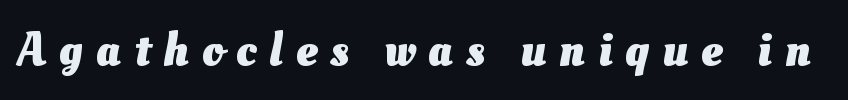
Q: Is the text bold? A: Yes.
Q: Is the text underlined? A: No.
Q: Is the spacing between letters normal or unusually wide? A: Unusually wide.
Q: Width (condensed, normal, or wide)? A: Normal.
Q: Stroke contrast? A: Medium.
Q: x-height? A: Small.
Q: Monospaced? A: No.
